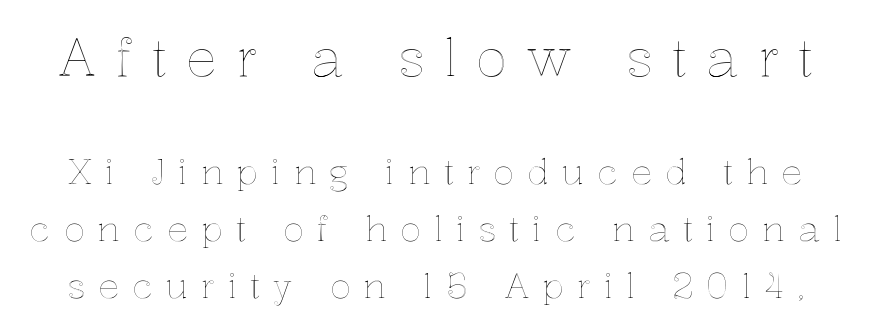
Note the varied advance widths — an 'i' is clearly narrower than an 'm'. Characters follow at a spacing far wider than the type designer built in. The lettering stays uniformly vertical, giving the passage a roman look. Leading matches the norm, producing a regular column. The designer gave the opening block more size than the closing block. Type without underlining.
